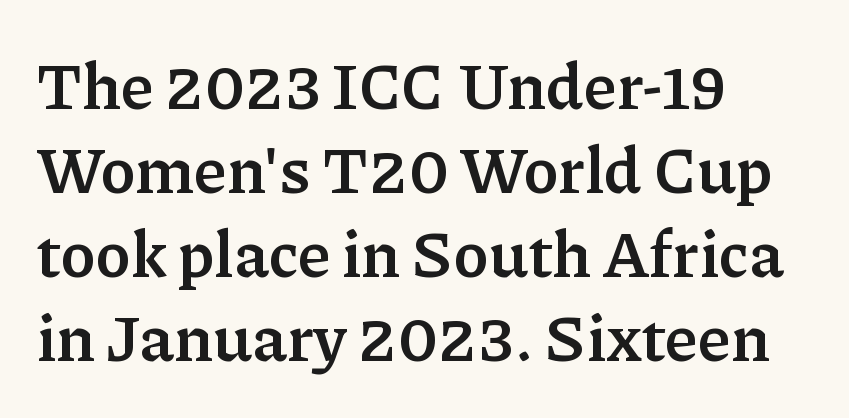
The image shows 65 px semibold serif type, upright; set left-aligned, normal line spacing (1.29x), normal letter spacing, not underlined; low stroke contrast and a medium x-height.
